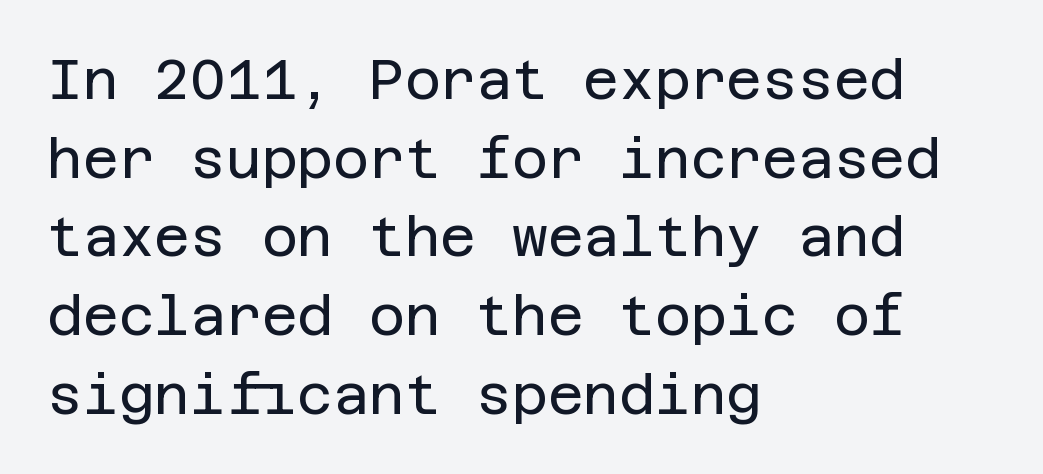
The image shows 55 px regular-weight sans-serif type, upright; set left-aligned, normal line spacing (1.43x), normal letter spacing, not underlined; low stroke contrast and a large x-height.
